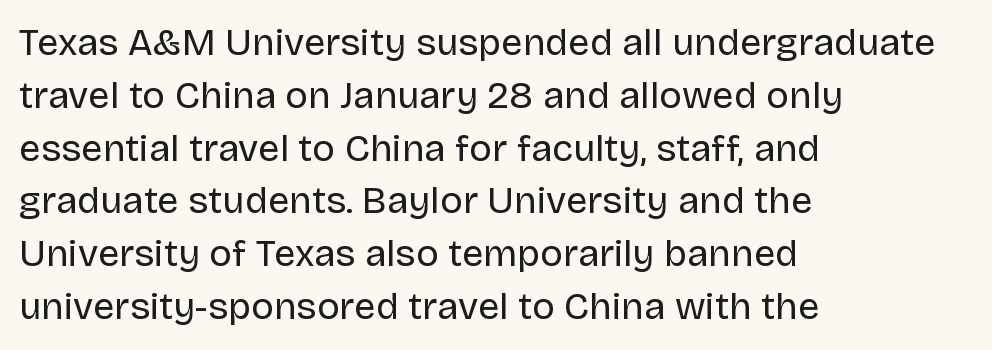
Honestly, the row spacing looks completely unremarkable. Serifs: no, the terminals of the letterforms are clean. This rendering uses left alignment, leaving the right contour irregular. The letterforms sit shoulder to shoulder at normal distance.
